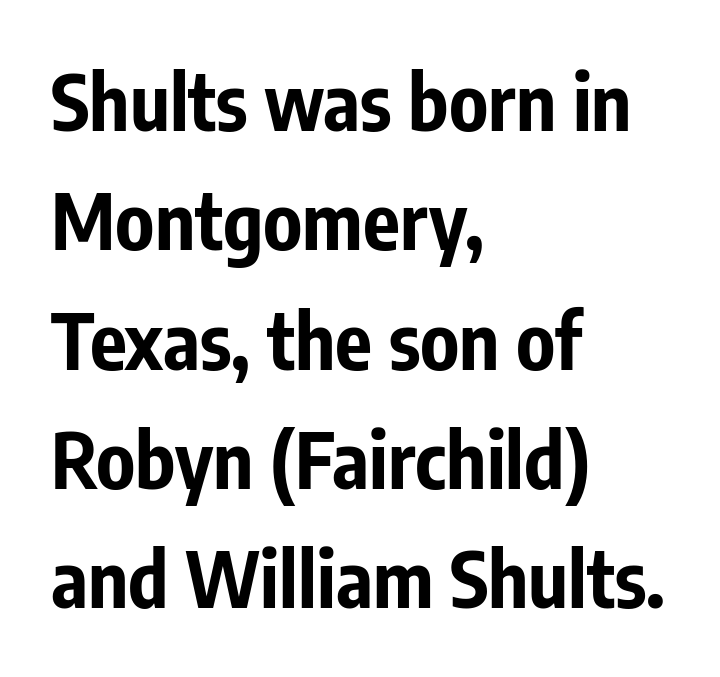
The passage shown is not underscored anywhere. Ascenders rise straight up at ninety degrees. Note the varied advance widths — an 'i' is clearly narrower than an 'm'. The font is running at its bold setting.
